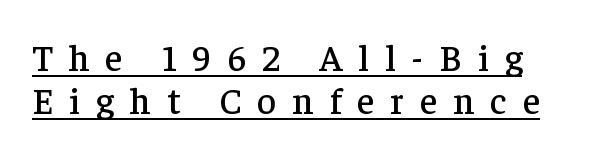
The image shows 37 px serif type, upright; set line spacing 1.16x, unusually wide letter spacing (+0.43 em), underlined; low stroke contrast and a medium x-height.
